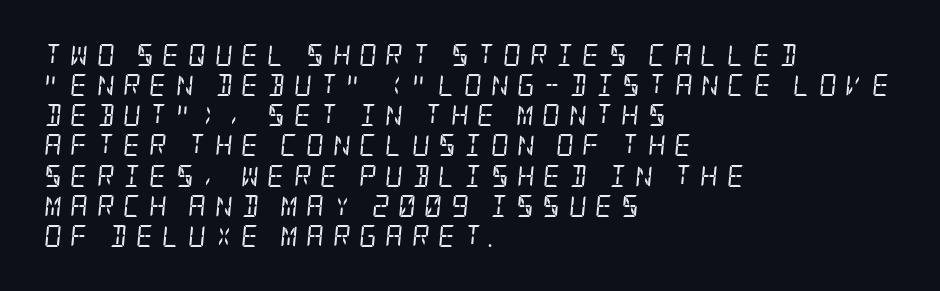
Compared with ordinary roman type, these characters are visibly tilted. The face looks like a standard text weight, possibly lighter. Short note: letters widely spaced. Compared with a centered layout, this one pins lines to the left instead. The space between consecutive lines is moderate.
